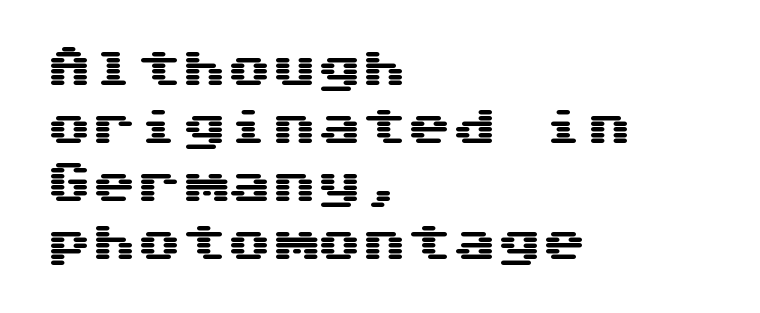
The image shows 45 px wide sans-serif type, upright; set left-aligned, normal line spacing (1.29x), normal letter spacing, not underlined; medium stroke contrast and a medium x-height.
